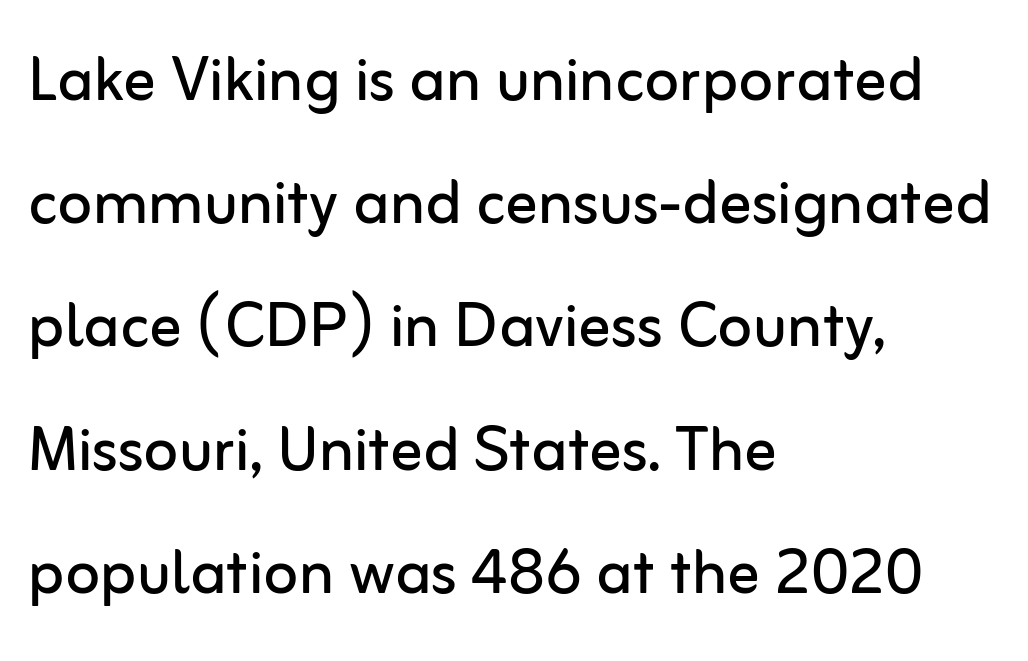
Q: Is the text bold? A: No.
Q: Is the text italic (slanted)? A: No, it is upright.
Q: Is the typeface a serif or a sans-serif typeface? A: Sans-serif.
Q: Is the text underlined? A: No.
Q: How is the paragraph aligned? A: Left-aligned.
Q: Is the spacing between letters normal or unusually wide? A: Normal.
Q: Is the spacing between lines tight, normal or loose? A: Normal.
Q: Width (condensed, normal, or wide)? A: Normal.
Q: Stroke contrast? A: Low.
Q: x-height? A: Medium.
Q: Monospaced? A: No.
